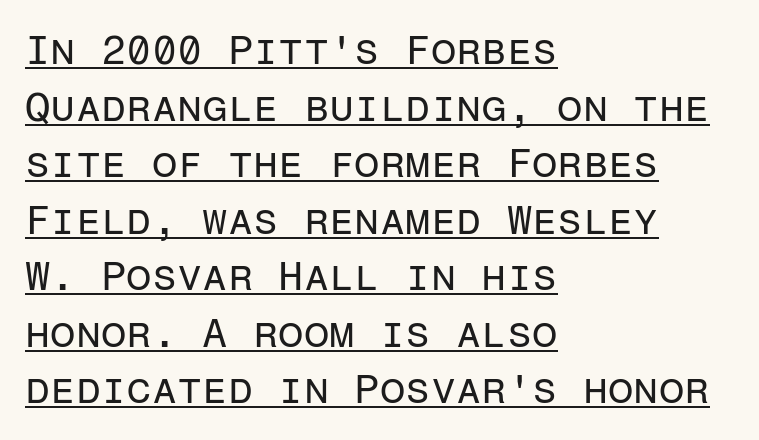
Q: Is the text bold? A: No.
Q: Is the text italic (slanted)? A: No, it is upright.
Q: Is the typeface a serif or a sans-serif typeface? A: Sans-serif.
Q: Is the text underlined? A: Yes.
Q: How is the paragraph aligned? A: Left-aligned.
Q: Is the spacing between letters normal or unusually wide? A: Normal.
Q: Is the spacing between lines tight, normal or loose? A: Normal.
Q: Width (condensed, normal, or wide)? A: Normal.
Q: Stroke contrast? A: Low.
Q: x-height? A: Medium.
Q: Monospaced? A: Yes.
